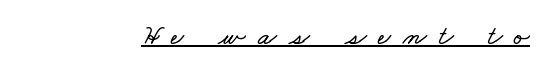
Is this a fixed-width face? No — the glyphs have proportional, varying widths. What decoration does the sample have? An underline. The tracking reads as deliberately expanded to a designer's eye.
